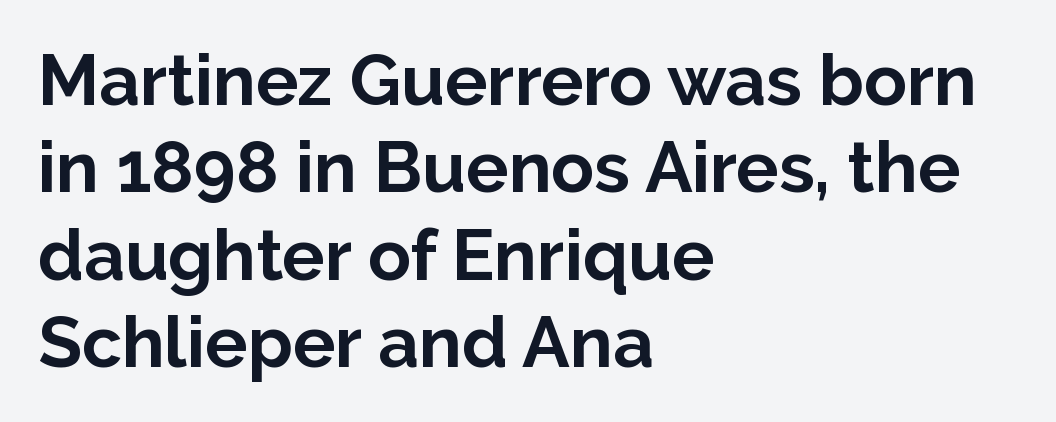
The image shows 71 px bold sans-serif type, upright; set left-aligned, line spacing 1.23x, normal letter spacing, not underlined; low stroke contrast and a medium x-height.
